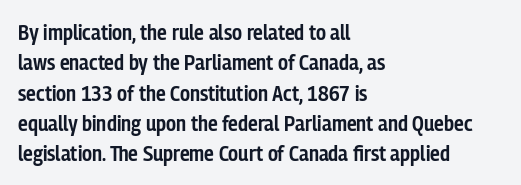
{"italic": "no", "bold": "semi", "underline": "no", "align": "left", "line_spacing": "normal", "line_spacing_ratio": 1.38, "letter_spacing": "normal", "letter_spacing_em": 0.0, "glyph_px": 22}
